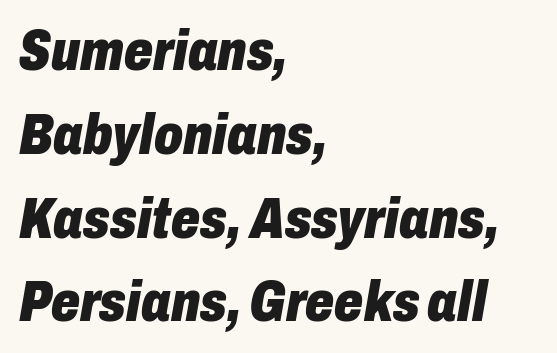
The specimen reads as italic at a glance. Plain, unruled lines of type. Compared with an ordinary text face, these strokes are far heavier — a full bold. These lines are rendered in a variable-pitch font.
